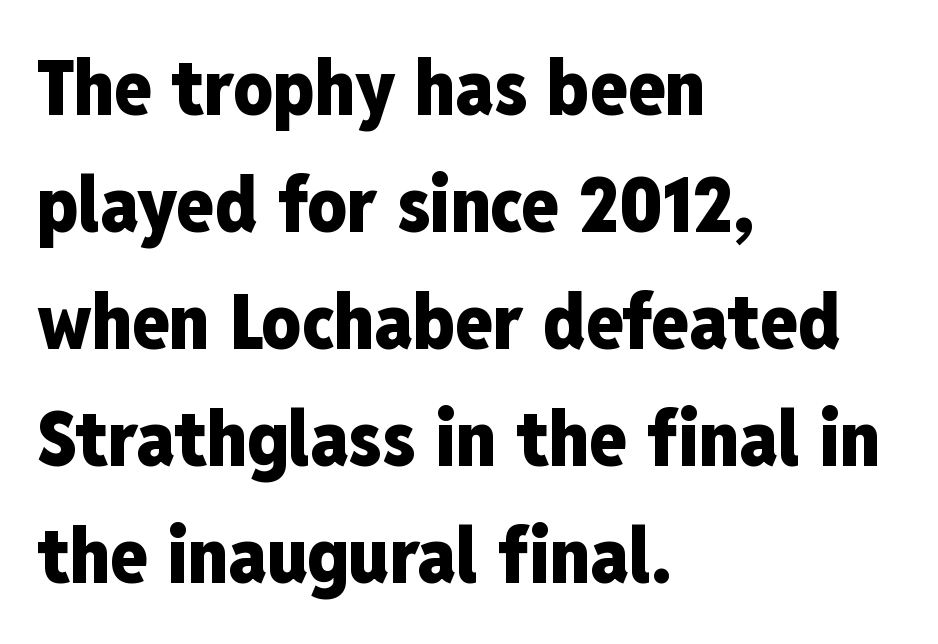
{"serif": "no", "italic": "no", "bold": "yes", "weight": "heavy", "width": "condensed", "stroke_contrast": "low", "x_height": "medium", "monospaced": "no", "underline": "no", "align": "left", "line_spacing": "normal", "line_spacing_ratio": 1.52, "letter_spacing": "normal", "letter_spacing_em": 0.0, "glyph_px": 77}
